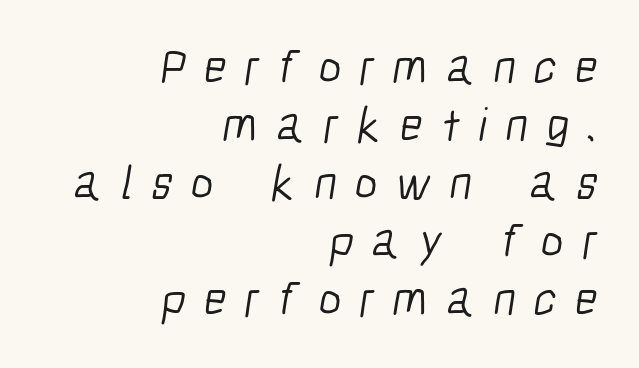
{"serif": "no", "bold": "no", "weight": "light", "width": "condensed", "stroke_contrast": "low", "x_height": "medium", "monospaced": "no", "underline": "no", "align": "right", "line_spacing_ratio": 1.21, "letter_spacing": "wide", "letter_spacing_em": 0.38, "glyph_px": 48}
